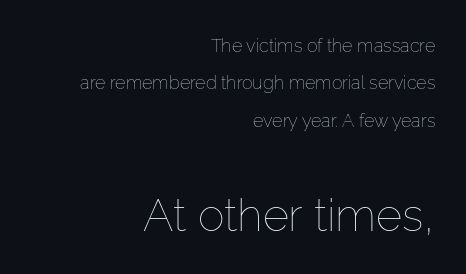
{"italic": "no", "bold": "no", "weight": "thin", "width": "normal", "stroke_contrast": "low", "x_height": "medium", "monospaced": "no", "underline": "no", "align": "right", "line_spacing": "loose", "line_spacing_ratio": 2.08, "letter_spacing": "normal", "letter_spacing_em": 0.0, "larger_block": "second", "size_ratio": 2.5, "glyph_px": 45}
